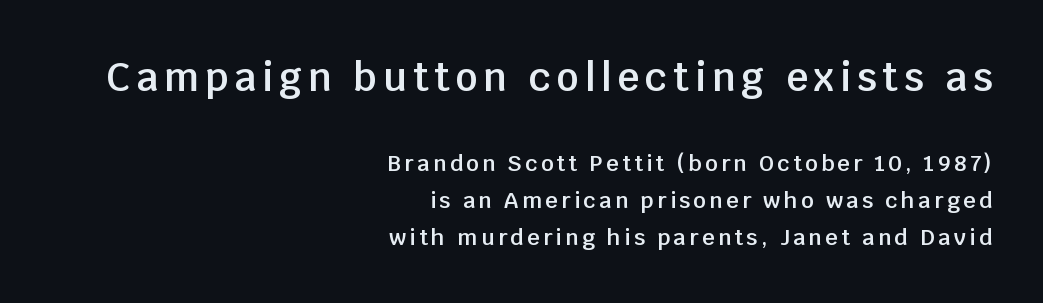
{"serif": "no", "italic": "no", "bold": "semi", "weight": "semibold", "width": "normal", "stroke_contrast": "low", "x_height": "large", "monospaced": "no", "underline": "no", "align": "right", "line_spacing": "normal", "line_spacing_ratio": 1.68, "larger_block": "first", "size_ratio": 1.77, "glyph_px": 39}
